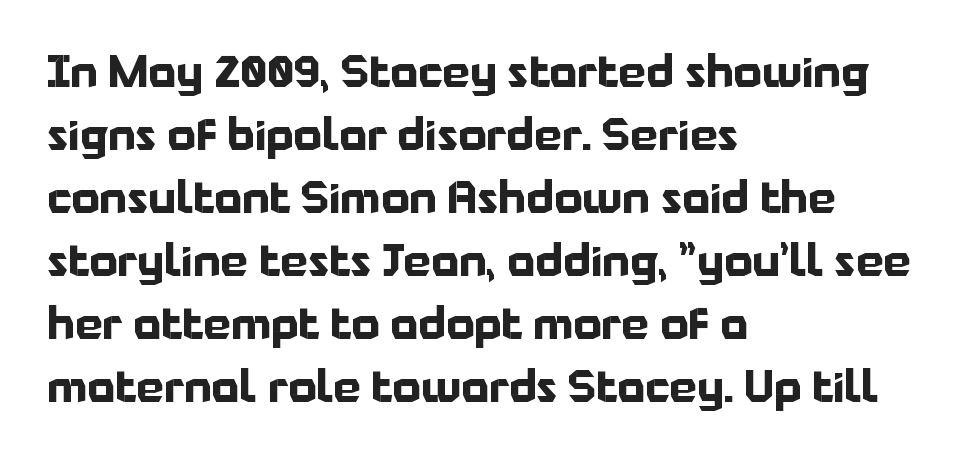
Q: Is the text bold? A: Yes.
Q: Is the text italic (slanted)? A: No, it is upright.
Q: Is the typeface a serif or a sans-serif typeface? A: Sans-serif.
Q: Is the text underlined? A: No.
Q: How is the paragraph aligned? A: Left-aligned.
Q: Is the spacing between letters normal or unusually wide? A: Normal.
Q: Is the spacing between lines tight, normal or loose? A: Normal.
Q: Width (condensed, normal, or wide)? A: Normal.
Q: Stroke contrast? A: Low.
Q: x-height? A: Medium.
Q: Monospaced? A: No.
